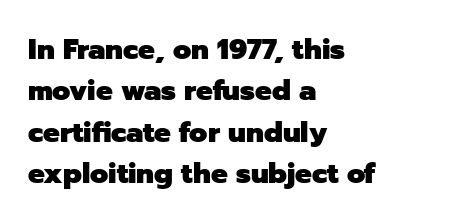
The image shows 28 px heavy sans-serif type, upright; set left-aligned, normal line spacing (1.48x), normal letter spacing, not underlined; low stroke contrast and a medium x-height.
